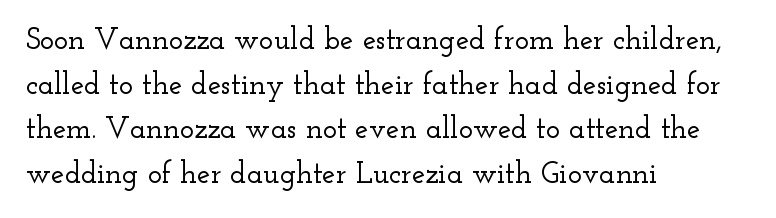
The image shows 30 px wide serif type, upright; set left-aligned, normal line spacing (1.49x), normal letter spacing, not underlined; low stroke contrast and a small x-height.
